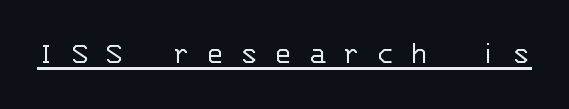
{"serif": "no", "italic": "no", "bold": "no", "weight": "light", "width": "normal", "stroke_contrast": "low", "x_height": "large", "monospaced": "yes", "underline": "yes", "letter_spacing": "wide", "letter_spacing_em": 0.46, "glyph_px": 34}
